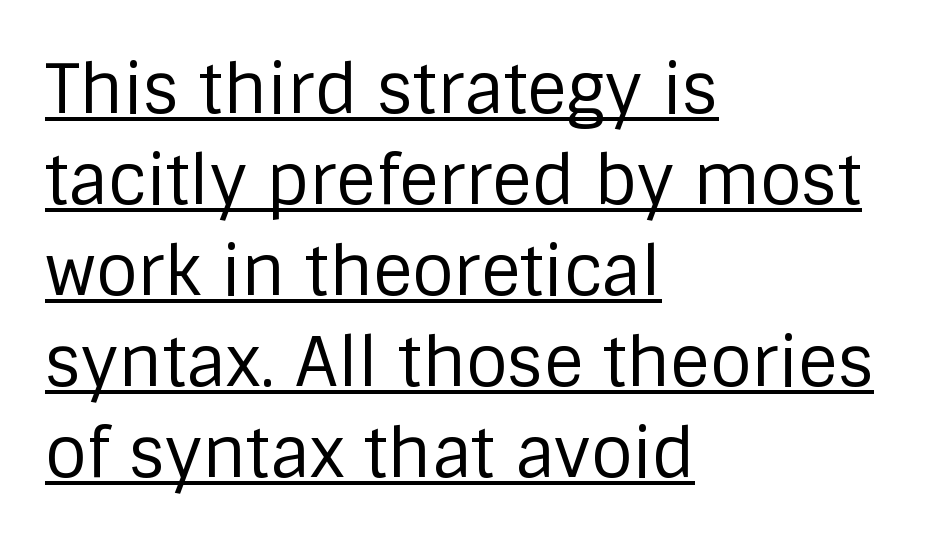
The image shows 68 px regular-weight sans-serif type, upright; set left-aligned, normal line spacing (1.34x), normal letter spacing, underlined; low stroke contrast and a large x-height.
